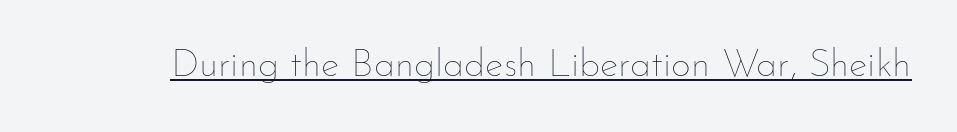
{"italic": "no", "bold": "no", "weight": "thin", "width": "normal", "stroke_contrast": "low", "x_height": "small", "monospaced": "no", "underline": "yes", "letter_spacing": "normal", "letter_spacing_em": 0.0, "glyph_px": 39}
